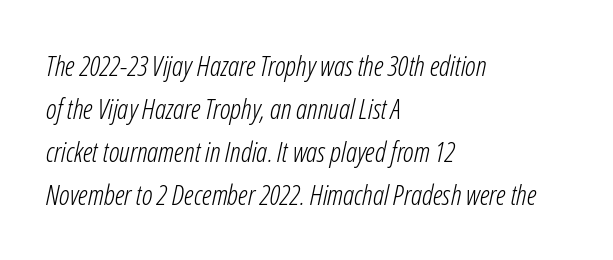
This reads as an unemphasized weight, regular at the heaviest. Plain, unruled lines of type. Tracking here is standard; glyphs follow each other at the usual distance. Regarding leading, the lines here are spaced in the standard way. The letters advance in unequal steps, a hallmark of proportional type.
